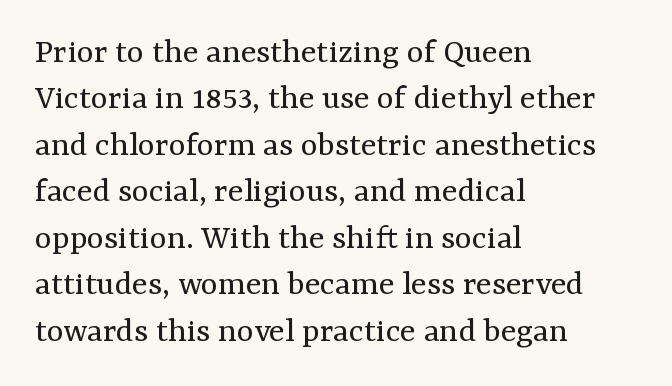
Every stem runs plumb, perpendicular to the baseline. Line spacing here is normal. This rendering uses left alignment, leaving the right contour irregular. No word sits above an underline. You could not count columns in this text — the font is proportionally spaced.
